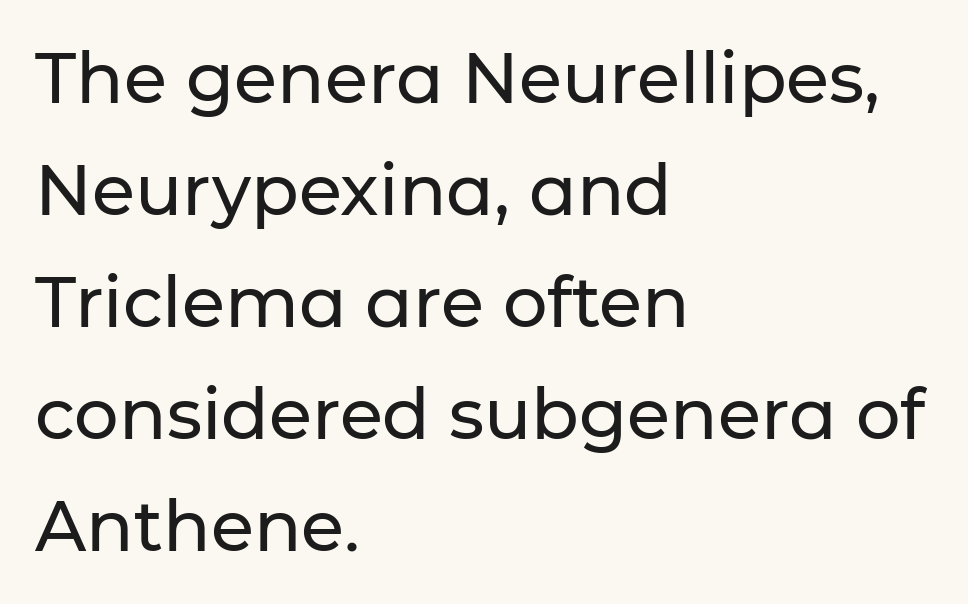
{"serif": "no", "italic": "no", "width": "normal", "stroke_contrast": "low", "x_height": "medium", "monospaced": "no", "underline": "no", "align": "left", "line_spacing": "normal", "line_spacing_ratio": 1.6, "letter_spacing": "normal", "letter_spacing_em": 0.0, "glyph_px": 70}
